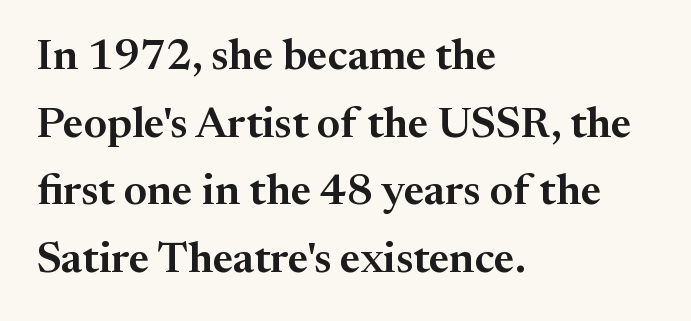
Q: Is the text italic (slanted)? A: No, it is upright.
Q: Is the typeface a serif or a sans-serif typeface? A: Serif.
Q: Is the text underlined? A: No.
Q: How is the paragraph aligned? A: Left-aligned.
Q: Is the spacing between letters normal or unusually wide? A: Normal.
Q: Is the spacing between lines tight, normal or loose? A: Normal.
Q: Width (condensed, normal, or wide)? A: Normal.
Q: Stroke contrast? A: Medium.
Q: x-height? A: Medium.
Q: Monospaced? A: No.
